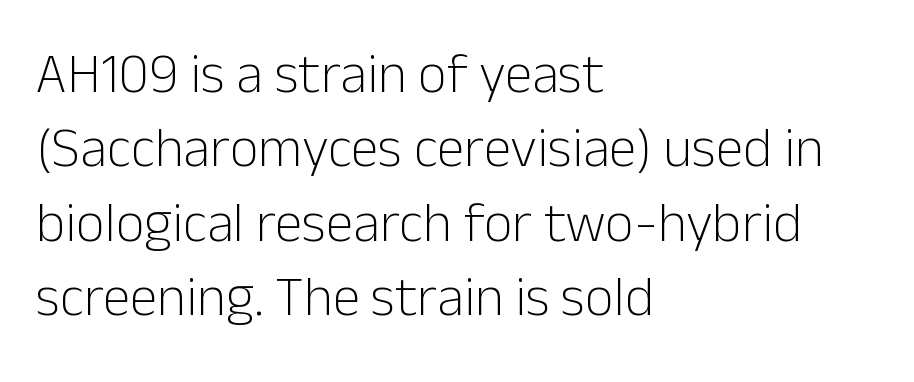
The image shows 56 px light sans-serif type, upright; set left-aligned, normal line spacing (1.33x), normal letter spacing, not underlined; low stroke contrast and a medium x-height.
